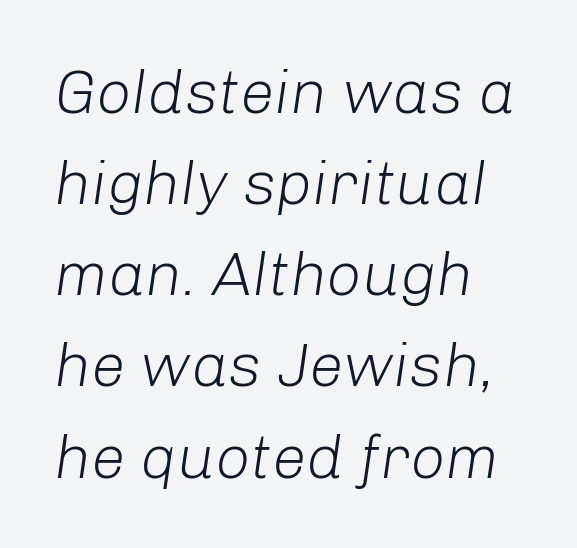
{"italic": "yes", "lean": "right", "slant_degrees": 8, "bold": "no", "weight": "light", "width": "normal", "stroke_contrast": "low", "x_height": "medium", "monospaced": "no", "underline": "no", "align": "left", "line_spacing": "normal", "line_spacing_ratio": 1.47, "letter_spacing": "normal", "letter_spacing_em": 0.0, "glyph_px": 62}
